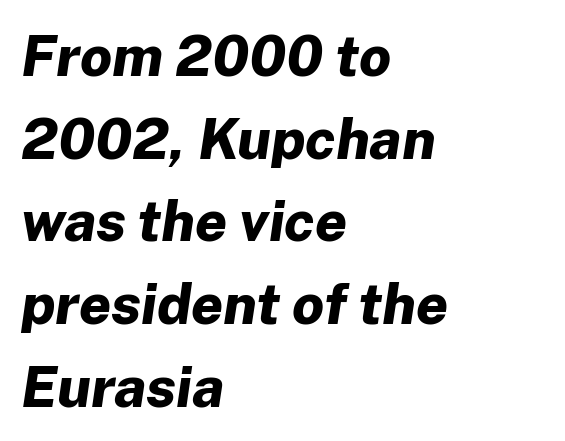
Q: Is the text bold? A: Yes.
Q: Is the text italic (slanted)? A: Yes, it leans right by about 8 degrees.
Q: Is the text underlined? A: No.
Q: How is the paragraph aligned? A: Left-aligned.
Q: Is the spacing between letters normal or unusually wide? A: Normal.
Q: Is the spacing between lines tight, normal or loose? A: Normal.
Q: Width (condensed, normal, or wide)? A: Normal.
Q: Stroke contrast? A: Low.
Q: x-height? A: Medium.
Q: Monospaced? A: No.
